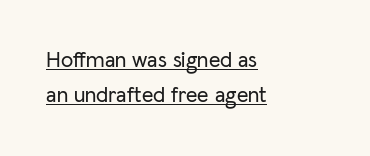
This sample uses plain, unmodified letter spacing. The lettering holds an erect, upright posture throughout. The words here are underlined. Casual observation: everything's shoved over to the left. The space between consecutive lines is moderate.
